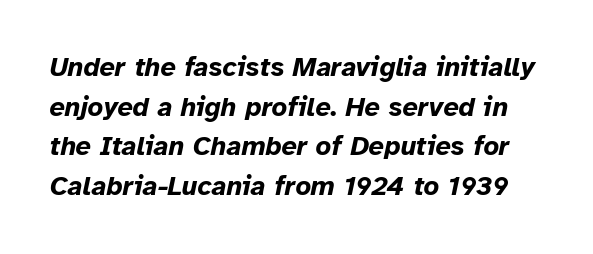
Q: Is the text bold? A: Yes.
Q: Is the text italic (slanted)? A: Yes, it leans right by about 12 degrees.
Q: Is the text underlined? A: No.
Q: Is the spacing between letters normal or unusually wide? A: Normal.
Q: Is the spacing between lines tight, normal or loose? A: Normal.
